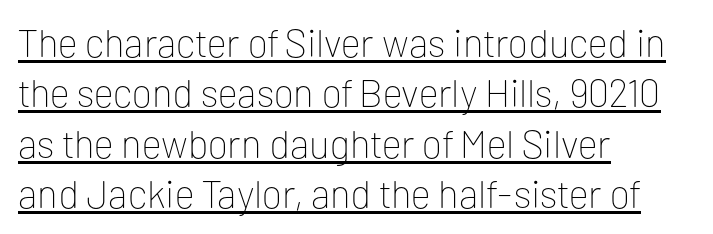
Character widths vary here, with narrow letters taking less room than wide ones. The letters stand straight up with perfectly vertical stems. These lines stack with their left ends in a neat column. How are the letters spaced? Ordinarily, with no added tracking. Think standard paragraph weight, or any step lighter than that. If you measured baseline to baseline, you'd find a middling distance.
